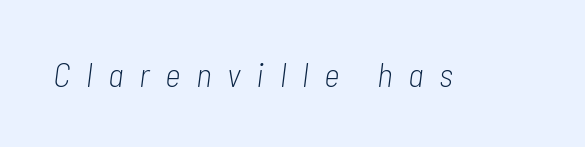
{"italic": "yes", "lean": "right", "slant_degrees": 7, "bold": "no", "weight": "light", "width": "condensed", "stroke_contrast": "low", "x_height": "medium", "monospaced": "no", "underline": "no", "letter_spacing": "wide", "letter_spacing_em": 0.46, "glyph_px": 34}
